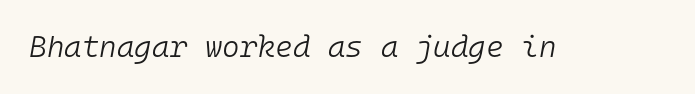
{"italic": "yes", "lean": "right", "slant_degrees": 10, "bold": "no", "weight": "light", "width": "normal", "stroke_contrast": "low", "x_height": "medium", "monospaced": "yes", "underline": "no", "letter_spacing": "normal", "letter_spacing_em": 0.0, "glyph_px": 30}
